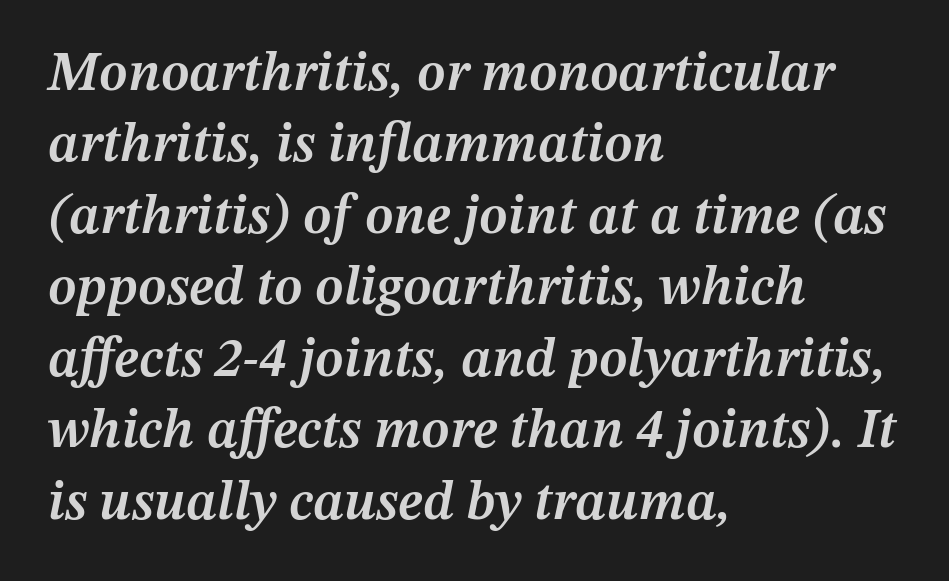
The image shows 55 px semibold type, italic (leaning right); set left-aligned, normal line spacing (1.3x), normal letter spacing, not underlined; medium stroke contrast and a medium x-height.
